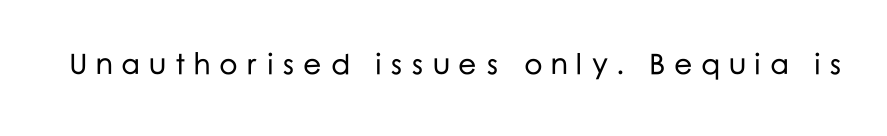
Q: Is the text italic (slanted)? A: No, it is upright.
Q: Is the typeface a serif or a sans-serif typeface? A: Sans-serif.
Q: Is the text underlined? A: No.
Q: Is the spacing between letters normal or unusually wide? A: Unusually wide.
Q: Width (condensed, normal, or wide)? A: Normal.
Q: Stroke contrast? A: Low.
Q: x-height? A: Medium.
Q: Monospaced? A: No.
